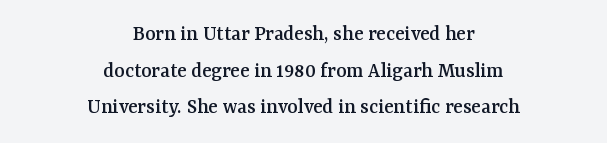
Q: Is the text italic (slanted)? A: No, it is upright.
Q: Is the text underlined? A: No.
Q: How is the paragraph aligned? A: Centered.
Q: Is the spacing between letters normal or unusually wide? A: Normal.
Q: Is the spacing between lines tight, normal or loose? A: Normal.
